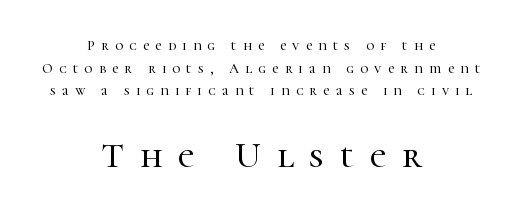
Q: Is the text italic (slanted)? A: No, it is upright.
Q: Is the typeface a serif or a sans-serif typeface? A: Serif.
Q: Is the text underlined? A: No.
Q: How is the paragraph aligned? A: Centered.
Q: Is the spacing between letters normal or unusually wide? A: Unusually wide.
Q: Is the spacing between lines tight, normal or loose? A: Normal.
Q: Which block of text is set in a larger size, the first (top) or the second (bottom)? A: The second (bottom) one.
Q: Width (condensed, normal, or wide)? A: Normal.
Q: Stroke contrast? A: High.
Q: x-height? A: Medium.
Q: Monospaced? A: No.
